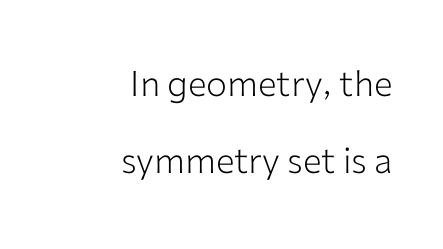
Q: Is the text bold? A: No.
Q: Is the text italic (slanted)? A: No, it is upright.
Q: Is the typeface a serif or a sans-serif typeface? A: Sans-serif.
Q: Is the text underlined? A: No.
Q: How is the paragraph aligned? A: Right-aligned.
Q: Is the spacing between letters normal or unusually wide? A: Normal.
Q: Is the spacing between lines tight, normal or loose? A: Loose.
Q: Width (condensed, normal, or wide)? A: Normal.
Q: Stroke contrast? A: Low.
Q: x-height? A: Medium.
Q: Monospaced? A: No.
